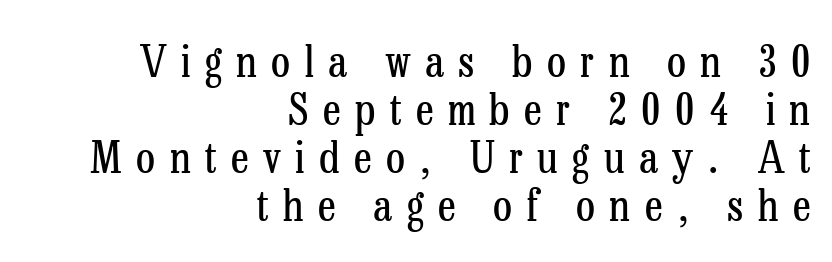
Q: Is the text bold? A: No.
Q: Is the text italic (slanted)? A: No, it is upright.
Q: Is the typeface a serif or a sans-serif typeface? A: Serif.
Q: Is the text underlined? A: No.
Q: How is the paragraph aligned? A: Right-aligned.
Q: Is the spacing between letters normal or unusually wide? A: Unusually wide.
Q: Is the spacing between lines tight, normal or loose? A: Tight.
Q: Width (condensed, normal, or wide)? A: Condensed.
Q: Stroke contrast? A: Low.
Q: x-height? A: Medium.
Q: Monospaced? A: No.
